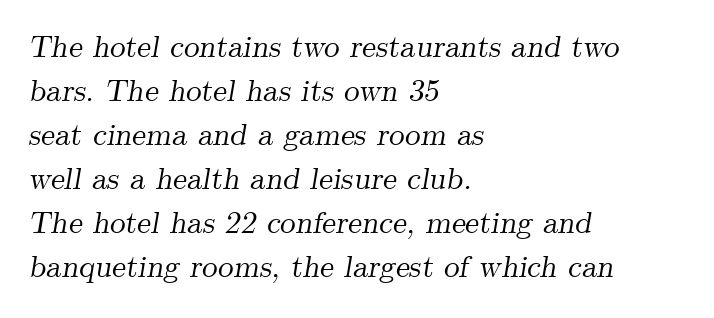
{"serif": "yes", "italic": "yes", "lean": "right", "slant_degrees": 9, "width": "normal", "stroke_contrast": "medium", "x_height": "small", "monospaced": "no", "underline": "no", "align": "left", "line_spacing": "normal", "line_spacing_ratio": 1.42, "letter_spacing": "normal", "letter_spacing_em": 0.0, "glyph_px": 31}
